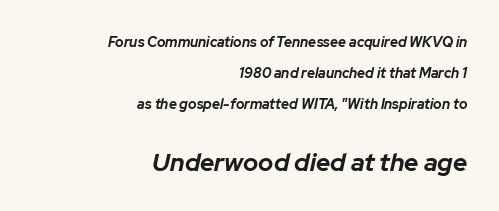
{"italic": "yes", "lean": "right", "slant_degrees": 12, "bold": "yes", "underline": "no", "align": "right", "line_spacing": "loose", "line_spacing_ratio": 2.21, "letter_spacing": "normal", "letter_spacing_em": 0.0, "larger_block": "second", "size_ratio": 1.79, "glyph_px": 25}
